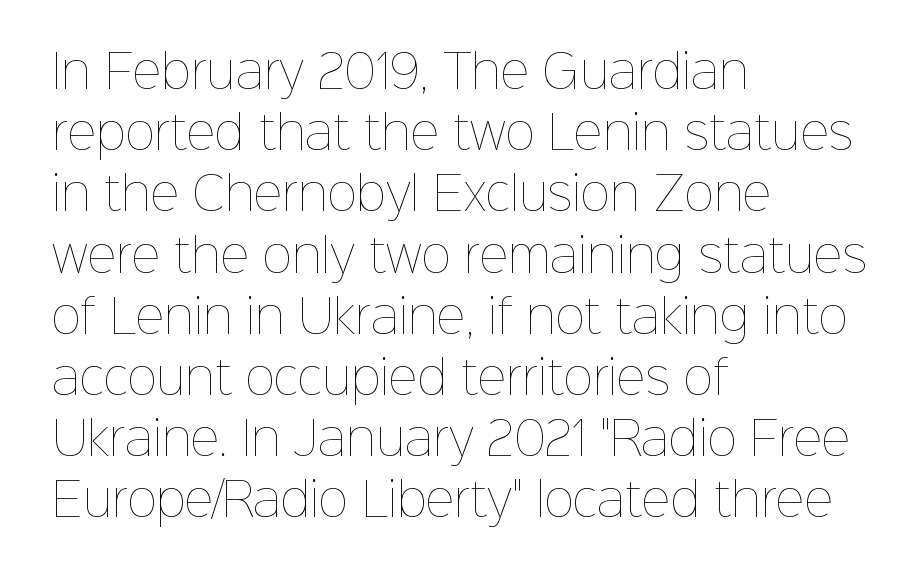
The image shows 45 px thin type, upright; set left-aligned, normal line spacing (1.36x), normal letter spacing, not underlined; low stroke contrast and a medium x-height.
